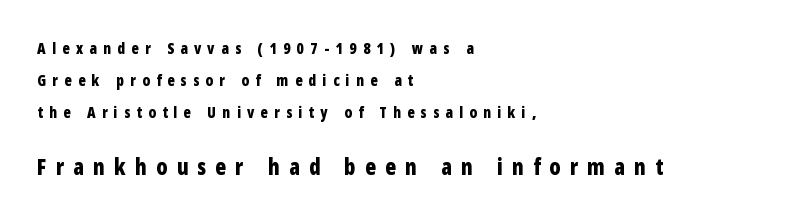
{"italic": "no", "bold": "yes", "underline": "no", "align": "left", "line_spacing": "loose", "line_spacing_ratio": 2.14, "letter_spacing": "wide", "letter_spacing_em": 0.42, "larger_block": "second", "size_ratio": 1.47, "glyph_px": 22}
